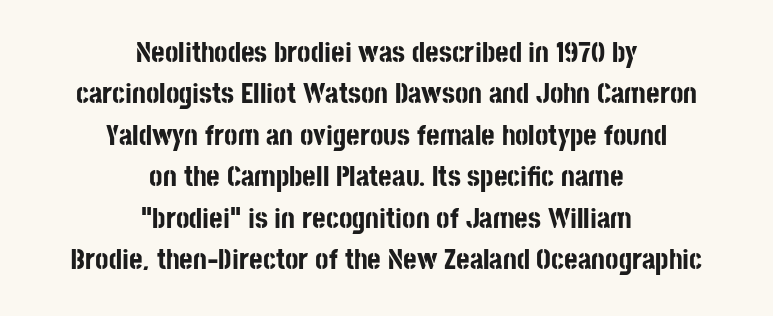
{"serif": "no", "italic": "no", "bold": "yes", "weight": "bold", "width": "condensed", "stroke_contrast": "low", "x_height": "large", "monospaced": "no", "underline": "no", "align": "center", "line_spacing": "normal", "line_spacing_ratio": 1.43, "letter_spacing": "normal", "letter_spacing_em": 0.0, "glyph_px": 29}
